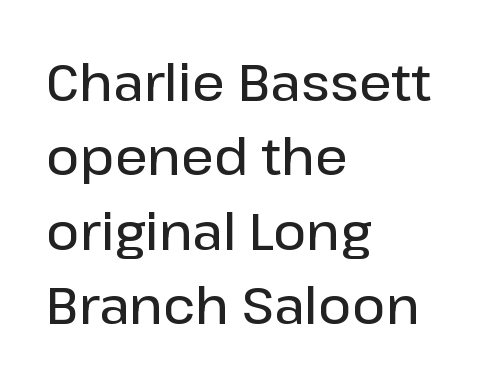
Look at the bottom of the vertical strokes: they stop flat, with no serifs. Proportional: the letters do not fall into vertical columns. Designer's note — italics off, roman on. These lines stack with their left ends in a neat column. The sample has been set in demibold, a notch under bold.
